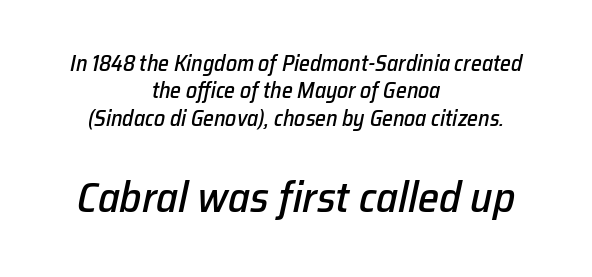
{"italic": "yes", "lean": "right", "slant_degrees": 12, "width": "normal", "stroke_contrast": "low", "x_height": "medium", "monospaced": "no", "underline": "no", "align": "center", "line_spacing": "normal", "line_spacing_ratio": 1.25, "letter_spacing": "normal", "letter_spacing_em": 0.0, "larger_block": "second", "size_ratio": 1.95, "glyph_px": 43}
